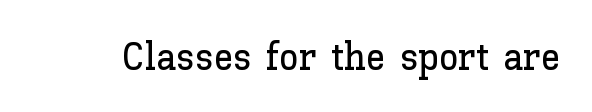
The image shows 39 px text type, upright; set normal letter spacing, not underlined; low stroke contrast and a medium x-height.
